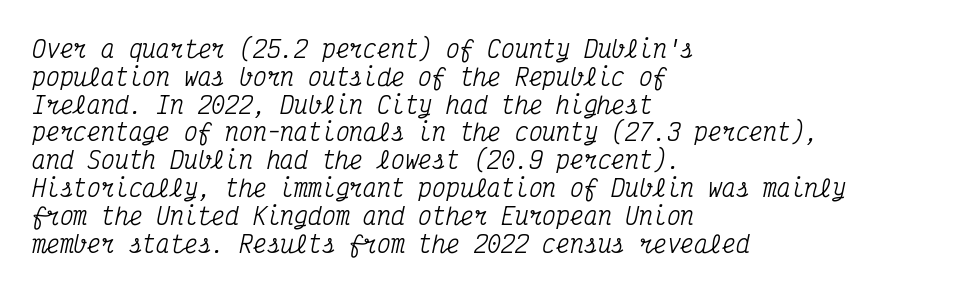
{"italic": "yes", "lean": "right", "slant_degrees": 12, "underline": "no", "align": "left", "line_spacing_ratio": 1.21, "letter_spacing": "normal", "letter_spacing_em": 0.0, "glyph_px": 23}
